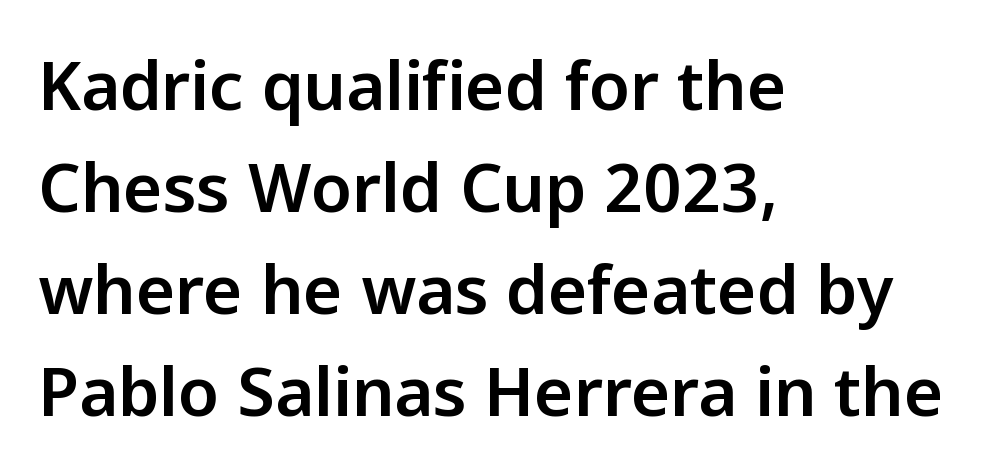
Q: Is the text italic (slanted)? A: No, it is upright.
Q: Is the typeface a serif or a sans-serif typeface? A: Sans-serif.
Q: Is the text underlined? A: No.
Q: How is the paragraph aligned? A: Left-aligned.
Q: Is the spacing between letters normal or unusually wide? A: Normal.
Q: Is the spacing between lines tight, normal or loose? A: Normal.
Q: Width (condensed, normal, or wide)? A: Normal.
Q: Stroke contrast? A: Low.
Q: x-height? A: Medium.
Q: Monospaced? A: No.
